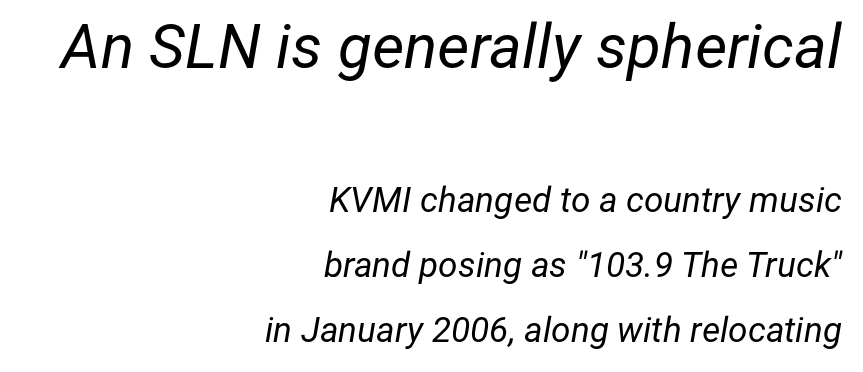
Q: Is the text bold? A: No.
Q: Is the text italic (slanted)? A: Yes, it leans right by about 12 degrees.
Q: Is the text underlined? A: No.
Q: How is the paragraph aligned? A: Right-aligned.
Q: Is the spacing between letters normal or unusually wide? A: Normal.
Q: Which block of text is set in a larger size, the first (top) or the second (bottom)? A: The first (top) one.
Q: Width (condensed, normal, or wide)? A: Normal.
Q: Stroke contrast? A: Low.
Q: x-height? A: Medium.
Q: Monospaced? A: No.
